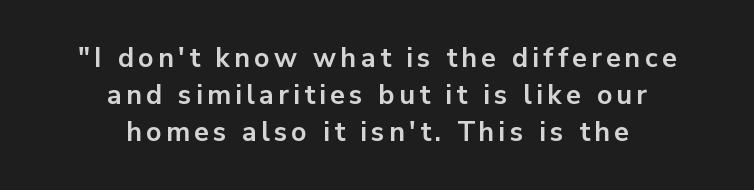
{"italic": "no", "bold": "yes", "underline": "no", "align": "center", "line_spacing": "normal", "line_spacing_ratio": 1.37, "glyph_px": 27}
